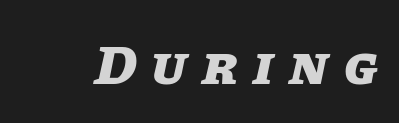
Every character sits at an angle, as italics do. The rendering inserts visible extra space after every character. Emphasis by weight is at full strength: bold. Spacing verdict: proportional, widths tailored to each character. Anything drawn beneath the words? Only blank space.
